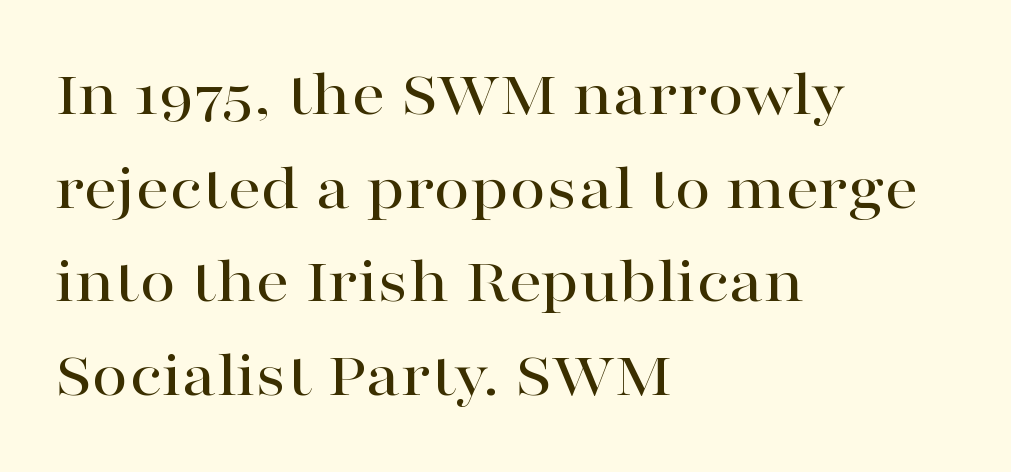
{"serif": "yes", "italic": "no", "width": "wide", "stroke_contrast": "high", "x_height": "medium", "monospaced": "no", "underline": "no", "align": "left", "line_spacing": "normal", "line_spacing_ratio": 1.42, "letter_spacing": "normal", "letter_spacing_em": 0.0, "glyph_px": 66}
